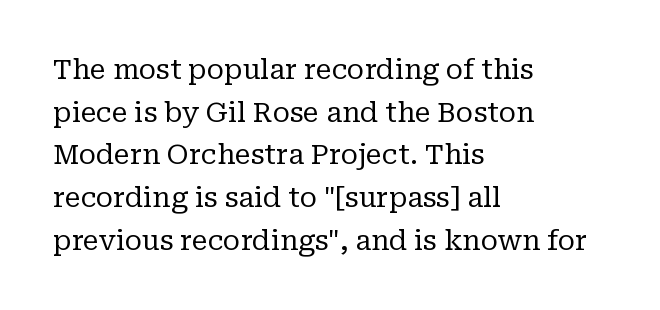
The image shows 27 px text type, upright; set left-aligned, normal line spacing (1.58x), normal letter spacing, not underlined.
